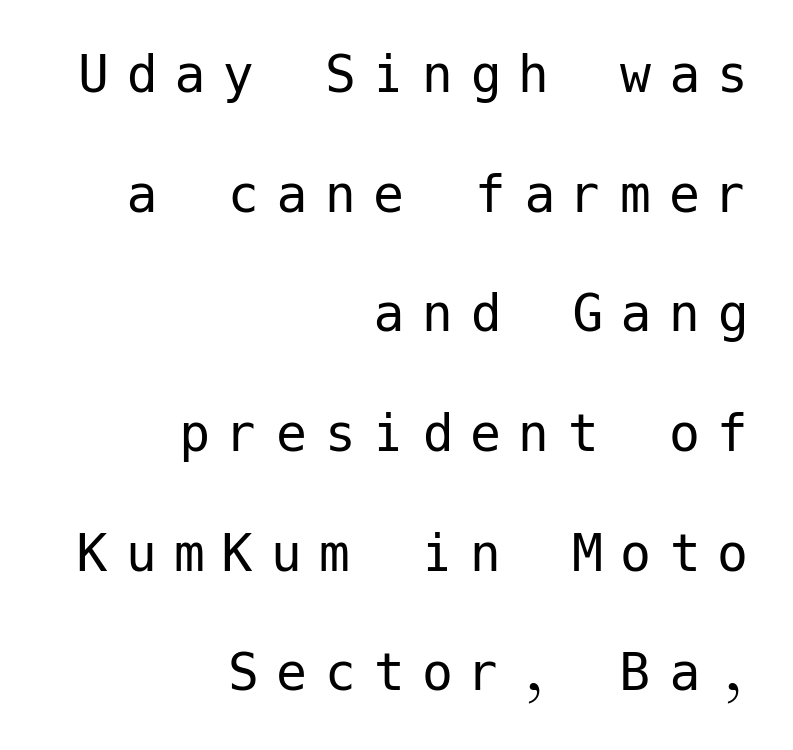
Words float on clear page, feet unadorned. On a weight scale, this lands at 450 or below. Rows of type keep a wide berth in the vertical direction. The typeface chosen for these lines omits serifs.
